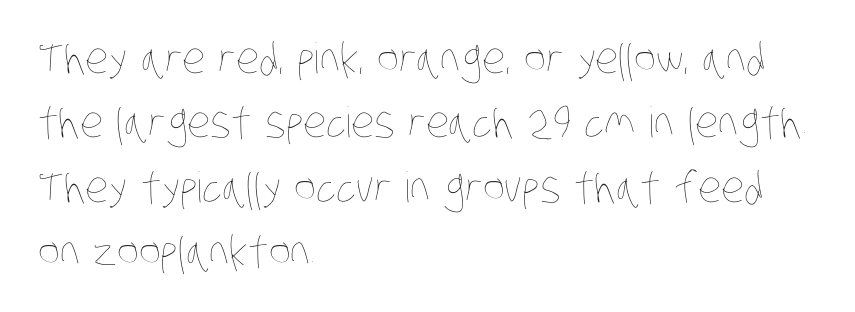
{"bold": "no", "weight": "thin", "width": "condensed", "stroke_contrast": "low", "x_height": "large", "monospaced": "no", "underline": "no", "align": "left", "line_spacing": "normal", "line_spacing_ratio": 1.53, "letter_spacing": "normal", "letter_spacing_em": 0.0, "glyph_px": 42}
